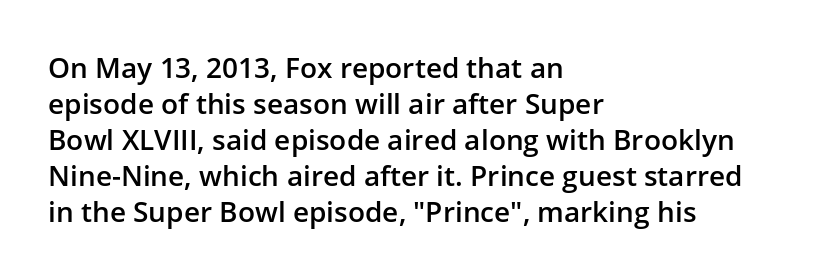
The image shows 28 px semibold sans-serif type, upright; set left-aligned, normal line spacing (1.29x), normal letter spacing, not underlined; low stroke contrast and a medium x-height.
